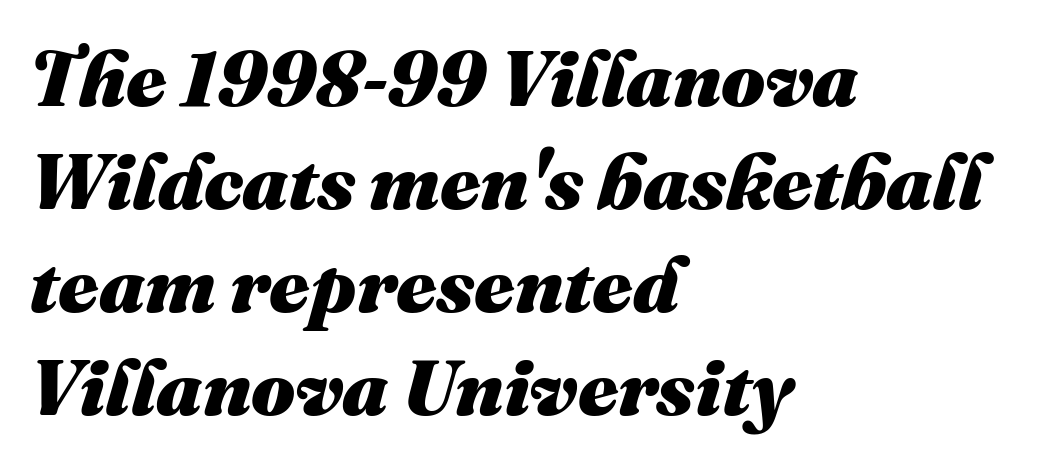
The image shows 78 px heavy type, italic (leaning right); set left-aligned, normal line spacing (1.32x), normal letter spacing, not underlined; medium stroke contrast and a medium x-height.
